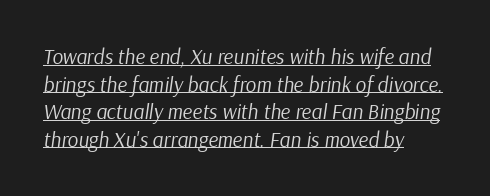
Q: Is the text bold? A: No.
Q: Is the text italic (slanted)? A: Yes, it leans right by about 9 degrees.
Q: Is the text underlined? A: Yes.
Q: How is the paragraph aligned? A: Left-aligned.
Q: Is the spacing between letters normal or unusually wide? A: Normal.
Q: Is the spacing between lines tight, normal or loose? A: Normal.
